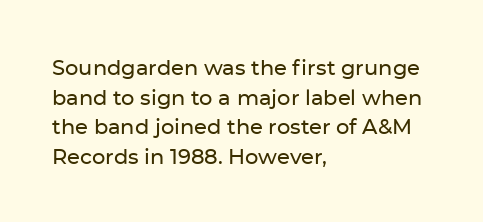
Caption: standard tracking, unaltered. Only glyphs here, with clear space below each row. The line-height multiplier appears to be the usual default. The typography opts for an upright posture over an oblique one. A student would call this left alignment; a typographer would say flush left, rag right.
